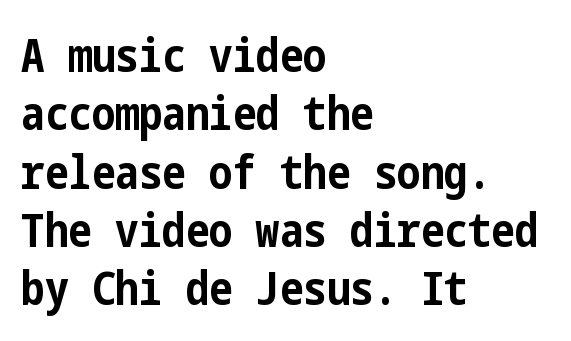
Rendered with straight, roman letterforms. Strong, thick strokes mark this as bold type. This sample uses a sans-serif face. Glyph-to-glyph distance matches everyday printed text. Typeset ragged right — the left edge is the straight one. This rendering features lettering with no underline.
